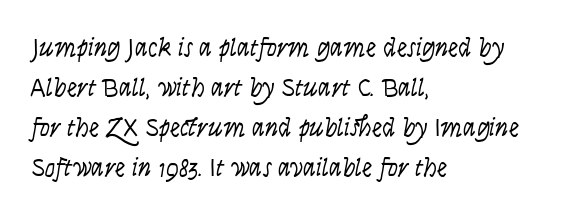
{"italic": "yes", "lean": "right", "slant_degrees": 9, "bold": "no", "underline": "no", "align": "left", "line_spacing": "normal", "line_spacing_ratio": 1.54, "letter_spacing": "normal", "letter_spacing_em": 0.0, "glyph_px": 26}
